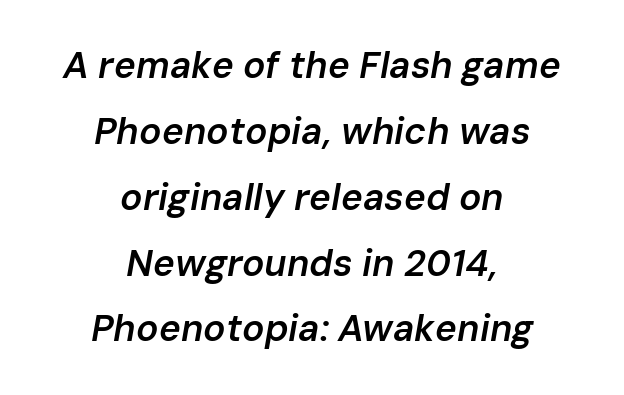
Proportional: the letters do not fall into vertical columns. These lines carry some extra weight — a demibold, not a full bold. This rendering leaves character spacing at its baseline value. The typography opts for an oblique posture over an upright one.
